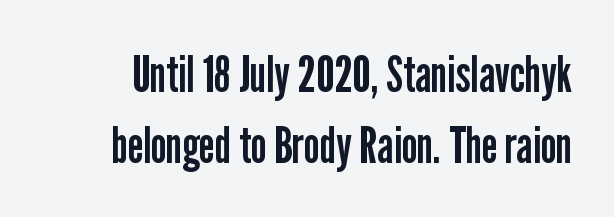
Think of a printed novel: that variable character pitch is what you see here. Inter-character spacing is left at the font's built-in metrics. Stroke terminals: plain, sans-serif. The gap between lines stays unmarked.
